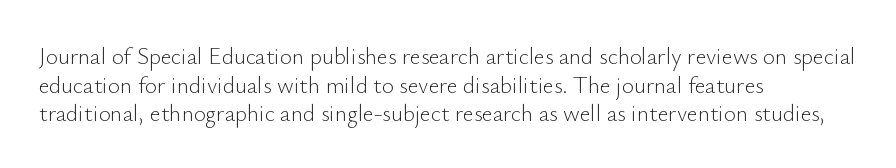
The lines sit at an ordinary, default distance from one another. The text block is weighted toward the left margin, trailing off unevenly rightward. Tracking value appears to be zero — textbook default spacing. Has an underline been added? It has not. Stroke mass is kept to a normal reading level or below.
